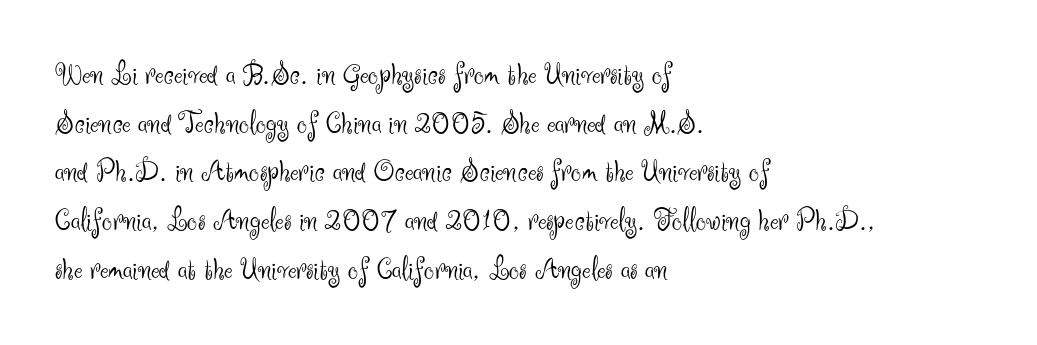
Compared with typical body copy, the letter spacing here is the same. Honestly, the row spacing looks completely unremarkable. Is this a fixed-width face? No — the glyphs have proportional, varying widths. The strokes are not fattened; the text isn't bold. Check the space under the baseline: it is left empty.
